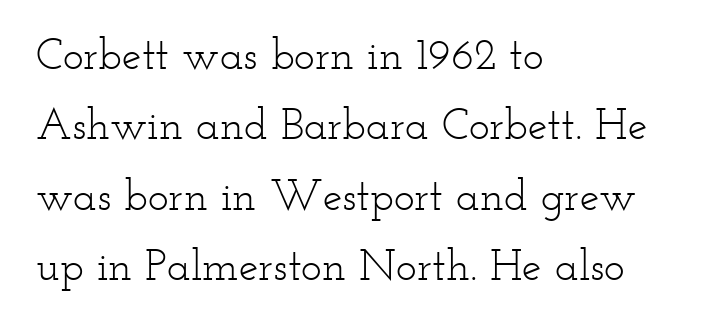
Q: Is the text bold? A: No.
Q: Is the text italic (slanted)? A: No, it is upright.
Q: Is the typeface a serif or a sans-serif typeface? A: Serif.
Q: Is the text underlined? A: No.
Q: How is the paragraph aligned? A: Left-aligned.
Q: Is the spacing between letters normal or unusually wide? A: Normal.
Q: Is the spacing between lines tight, normal or loose? A: Normal.
Q: Width (condensed, normal, or wide)? A: Wide.
Q: Stroke contrast? A: Low.
Q: x-height? A: Small.
Q: Monospaced? A: No.
